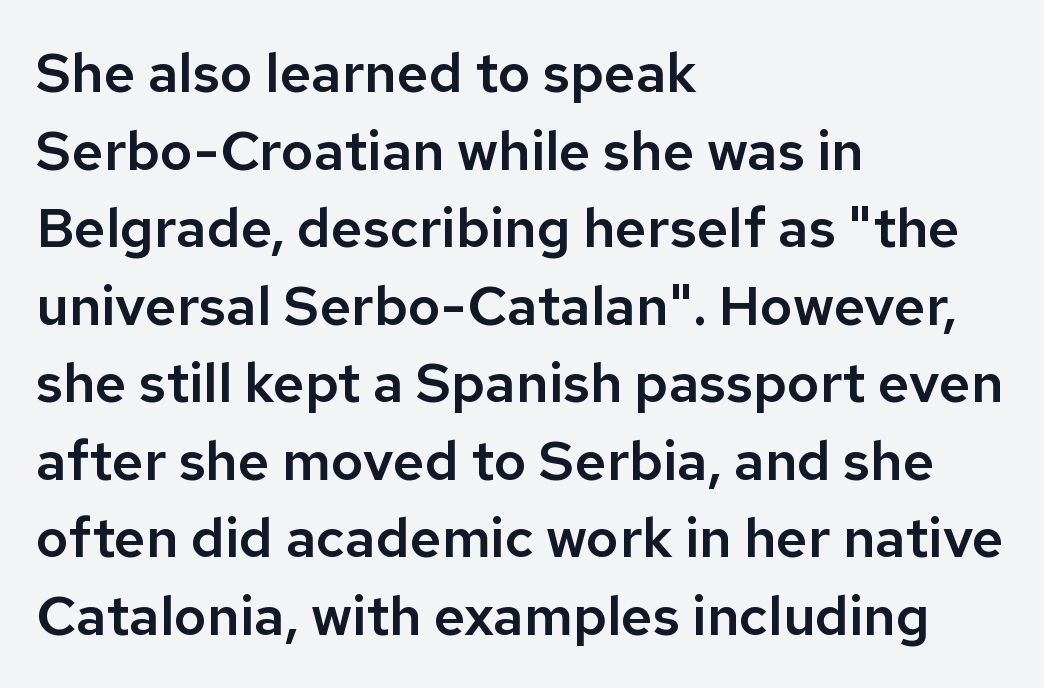
A clean baseline with only descenders dipping below it. Compared with typical body copy, the letter spacing here is the same. What's the leading like? Ordinary, nothing unusual. Proportional: the letters do not fall into vertical columns. The paragraph has a hard left edge and a soft right edge.
